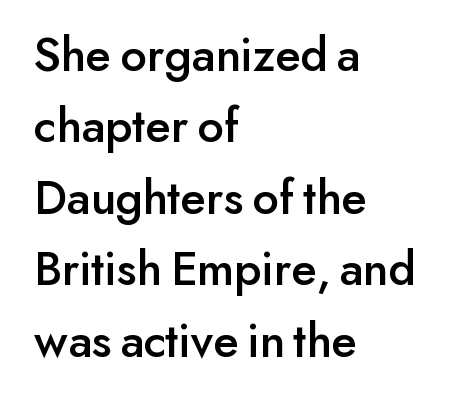
The rendering uses natural spacing where letterforms have individual widths. Serifs: no, the terminals of the letterforms are clean. Rows of type keep a routine distance in the vertical direction. Vertical strokes here are truly vertical.
